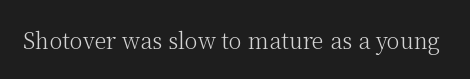
The space directly below the letters is spotless. Quick note: not italic, upright. The line texture is even and compact thanks to regular tracking. These glyphs show unthickened strokes, regular width or finer.
